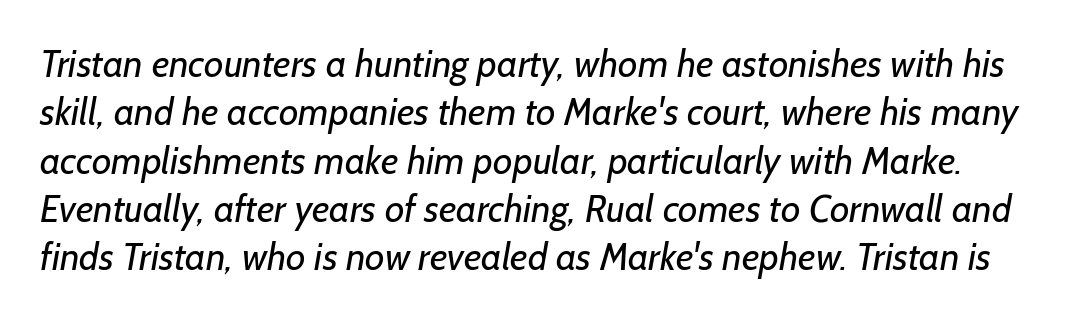
Inter-character spacing is left at the font's built-in metrics. Each stroke keeps to a modest, everyday thickness or less. Looks like regular typesetting: each glyph gets only the width it needs. The leading is moderate, giving the passage an even texture. The space directly below the letters is spotless.
